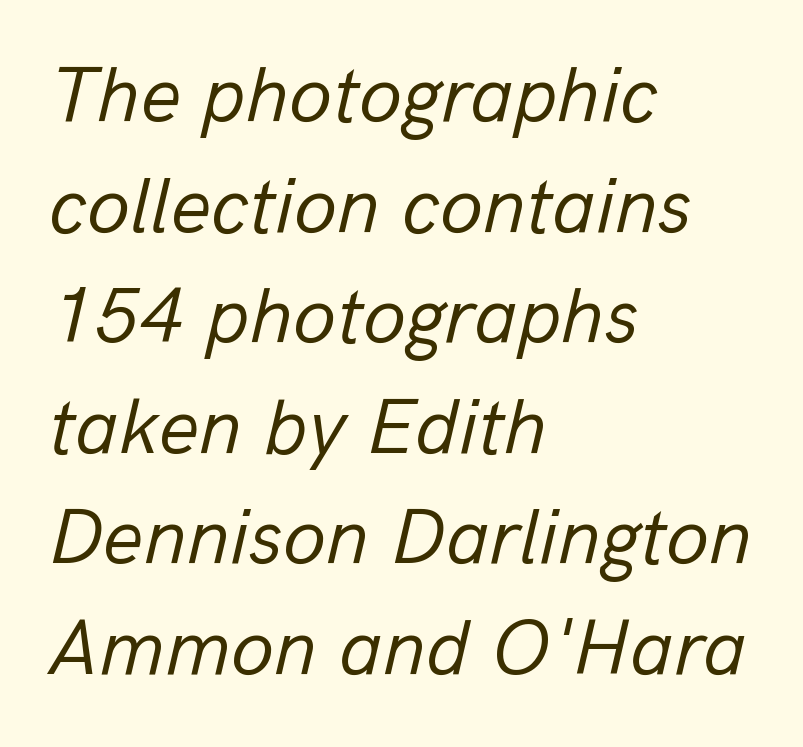
Horizontally, the lines are justified to the leading edge only. The space beneath each line is pristine and unruled. Character widths vary here, with narrow letters taking less room than wide ones. Compared with typical paragraphs, the rows here are spaced about the same.
